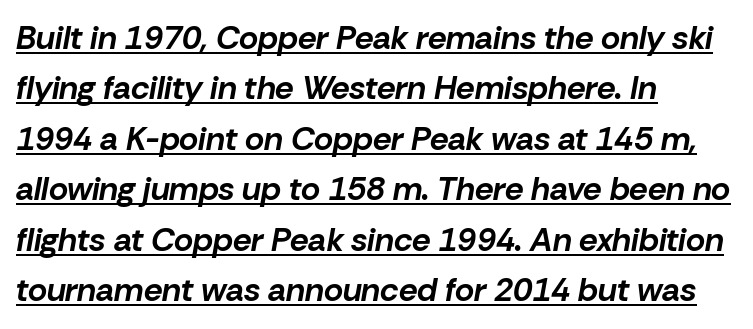
The image shows 33 px bold type, italic (leaning right); set left-aligned, normal line spacing (1.53x), normal letter spacing, underlined; low stroke contrast and a medium x-height.
